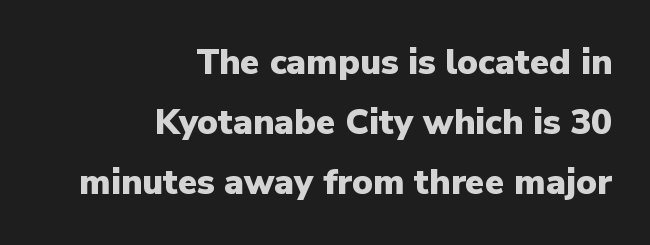
Q: Is the text bold? A: Yes.
Q: Is the text italic (slanted)? A: No, it is upright.
Q: Is the typeface a serif or a sans-serif typeface? A: Sans-serif.
Q: Is the text underlined? A: No.
Q: How is the paragraph aligned? A: Right-aligned.
Q: Is the spacing between letters normal or unusually wide? A: Normal.
Q: Width (condensed, normal, or wide)? A: Normal.
Q: Stroke contrast? A: Low.
Q: x-height? A: Medium.
Q: Monospaced? A: No.
